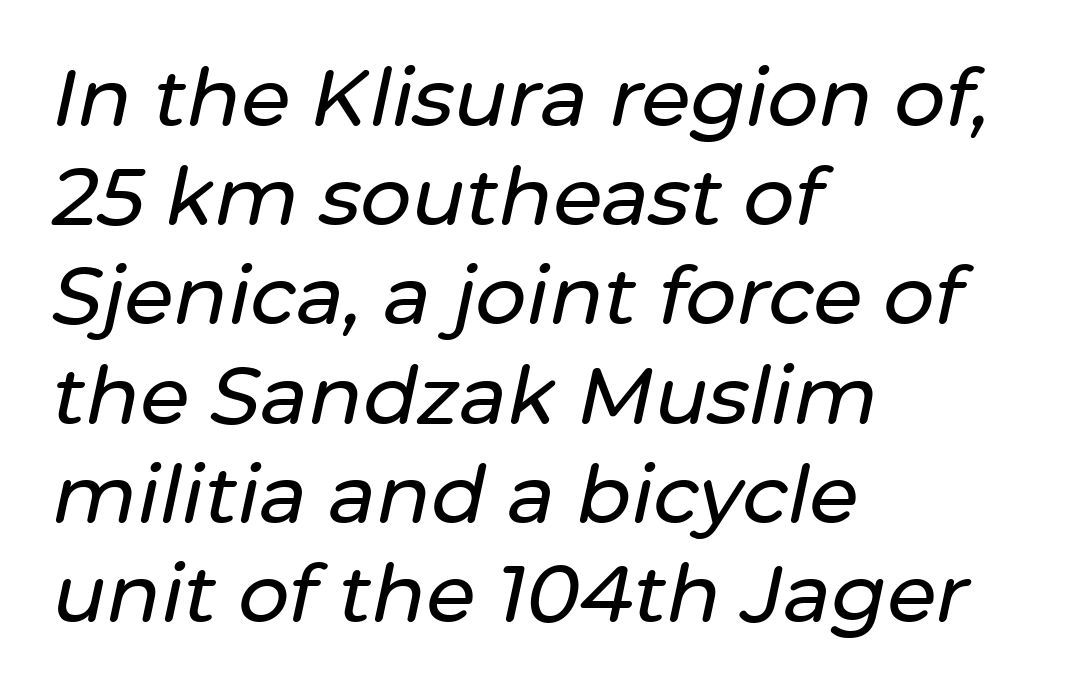
The image shows 80 px text type, italic (leaning right); set left-aligned, line spacing 1.24x, normal letter spacing, not underlined; low stroke contrast and a medium x-height.
